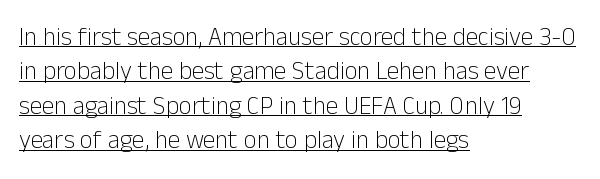
The image shows 25 px text type, upright; set left-aligned, normal line spacing (1.38x), normal letter spacing, underlined.
